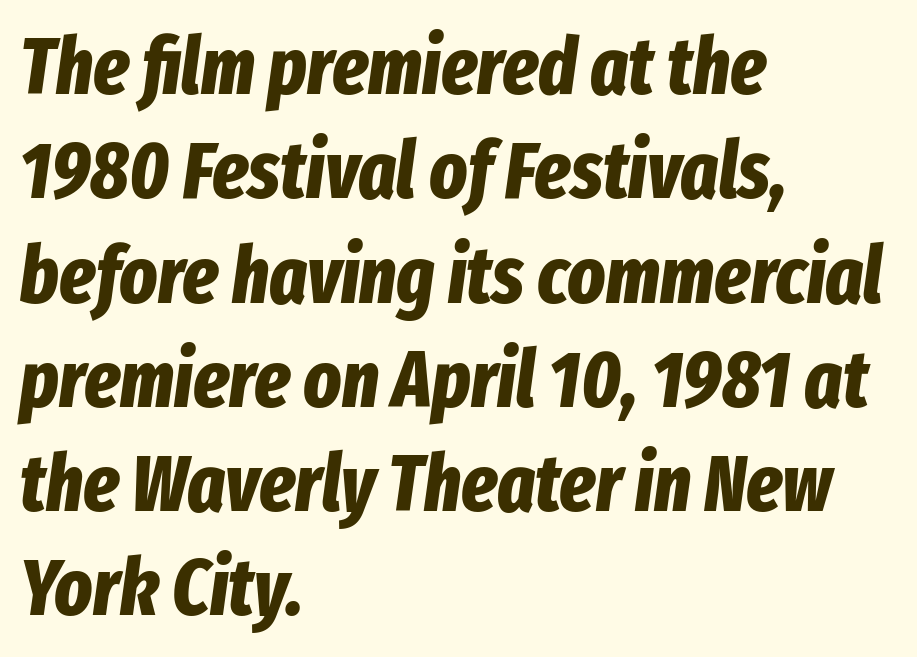
The image shows 79 px bold, condensed type, italic (leaning right); set left-aligned, normal line spacing (1.32x), normal letter spacing, not underlined; low stroke contrast and a medium x-height.
